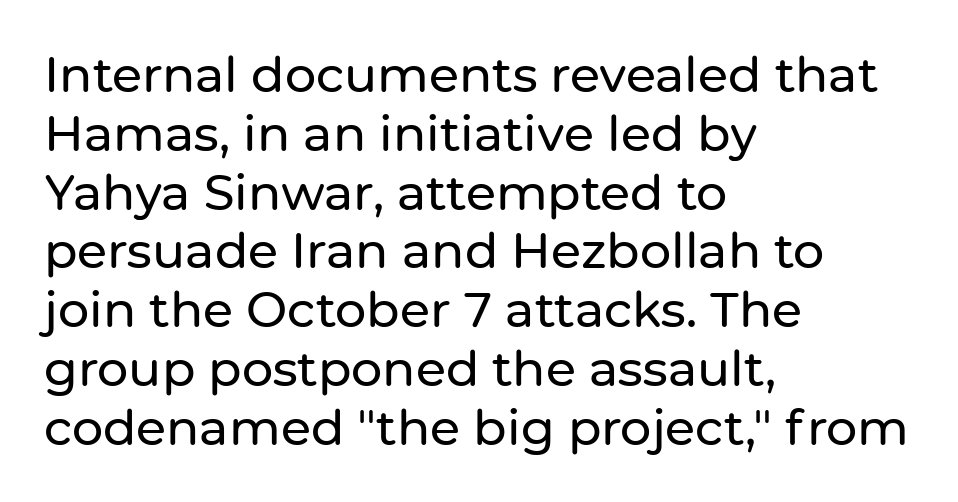
The specimen reads as upright at a glance. Each row of text sits above clean, open space. Is this a fixed-width face? No — the glyphs have proportional, varying widths. Every row of glyphs begins at an identical x-position on the left.
